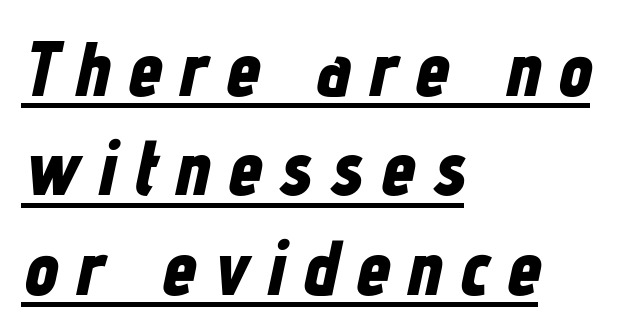
Q: Is the text bold? A: Yes.
Q: Is the text italic (slanted)? A: Yes, it leans right by about 12 degrees.
Q: Is the text underlined? A: Yes.
Q: How is the paragraph aligned? A: Left-aligned.
Q: Is the spacing between letters normal or unusually wide? A: Unusually wide.
Q: Is the spacing between lines tight, normal or loose? A: Normal.
Q: Width (condensed, normal, or wide)? A: Condensed.
Q: Stroke contrast? A: Low.
Q: x-height? A: Medium.
Q: Monospaced? A: No.
